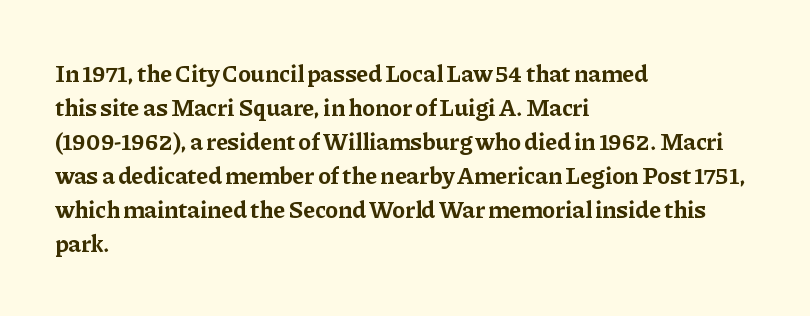
Q: Is the text bold? A: Yes.
Q: Is the text italic (slanted)? A: No, it is upright.
Q: Is the text underlined? A: No.
Q: How is the paragraph aligned? A: Left-aligned.
Q: Is the spacing between letters normal or unusually wide? A: Normal.
Q: Is the spacing between lines tight, normal or loose? A: Normal.
